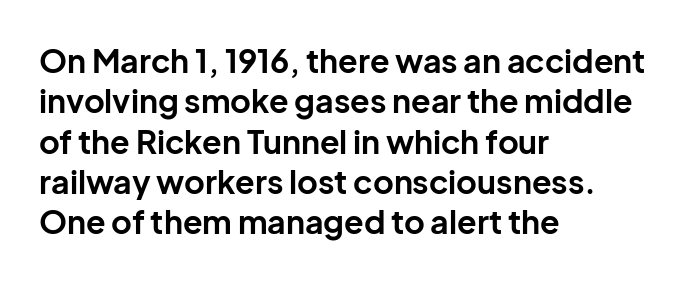
Descenders hang freely into open space. Nothing sits at the stroke ends, so this counts as sans-serif. In terms of letterspacing, this is plain default setting. Posture: vertical. A typesetter would call this proportional, since set widths differ per character. Casual observation: everything's shoved over to the left.
